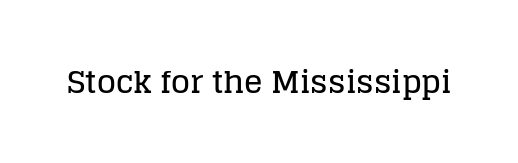
The specimen omits any rule beneath the text block's lines. Default kerning and tracking; the words read as compact shapes. Every stem runs plumb, perpendicular to the baseline. Do the characters align in a grid? No, the font is proportional. Look at the bottom of the vertical strokes: they flare into serifs here.
